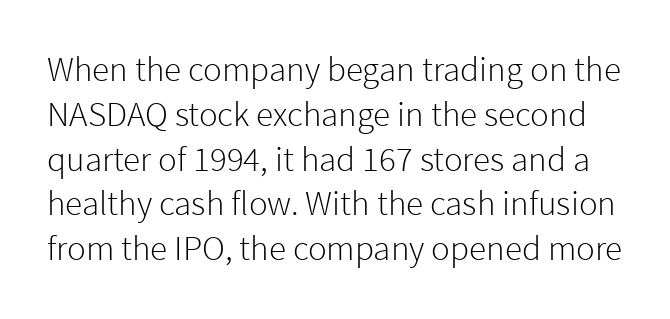
Q: Is the text bold? A: No.
Q: Is the text italic (slanted)? A: No, it is upright.
Q: Is the typeface a serif or a sans-serif typeface? A: Sans-serif.
Q: Is the text underlined? A: No.
Q: Is the spacing between letters normal or unusually wide? A: Normal.
Q: Is the spacing between lines tight, normal or loose? A: Normal.
Q: Width (condensed, normal, or wide)? A: Normal.
Q: Stroke contrast? A: Low.
Q: x-height? A: Medium.
Q: Monospaced? A: No.
